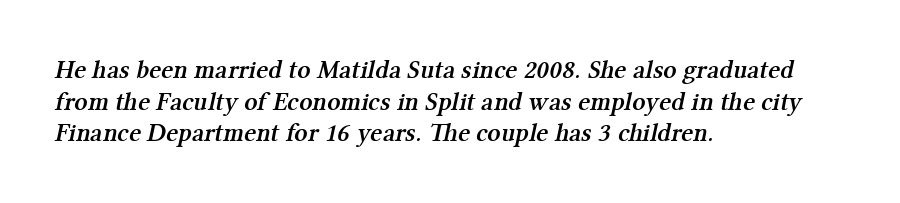
Q: Is the text bold? A: Semi-bold.
Q: Is the text underlined? A: No.
Q: How is the paragraph aligned? A: Left-aligned.
Q: Is the spacing between letters normal or unusually wide? A: Normal.
